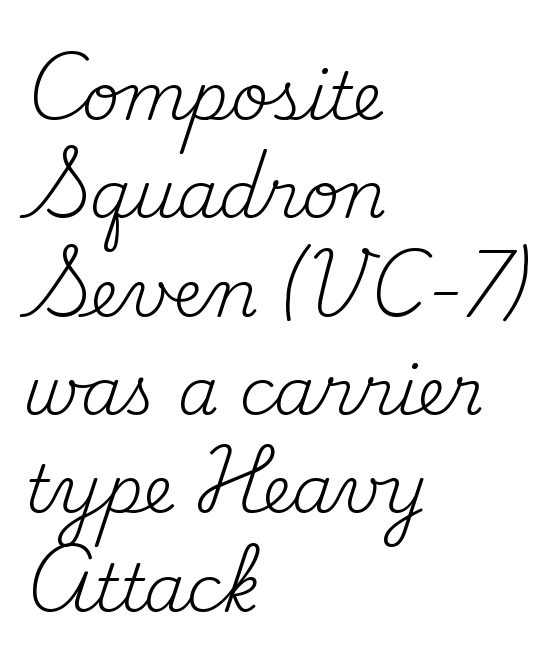
{"serif": "yes", "bold": "no", "weight": "regular", "width": "normal", "stroke_contrast": "medium", "x_height": "small", "monospaced": "no", "underline": "no", "align": "left", "line_spacing": "normal", "line_spacing_ratio": 1.49, "letter_spacing": "normal", "letter_spacing_em": 0.0, "glyph_px": 66}
